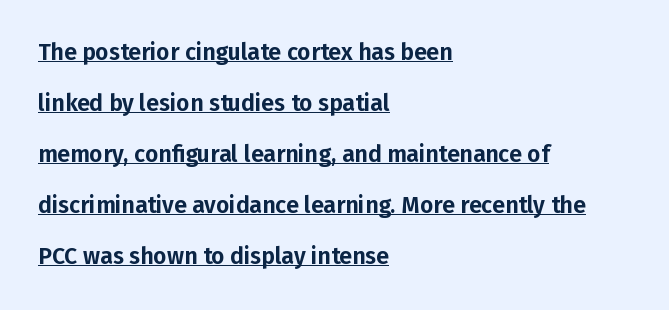
The image shows 23 px text type, upright; set left-aligned, loose line spacing (2.22x), normal letter spacing, underlined.
